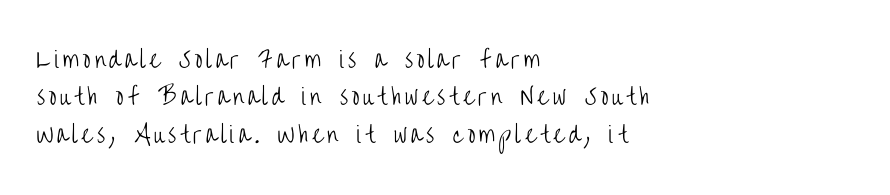
The image shows 22 px text type, upright; set left-aligned, normal line spacing (1.7x), not underlined.
